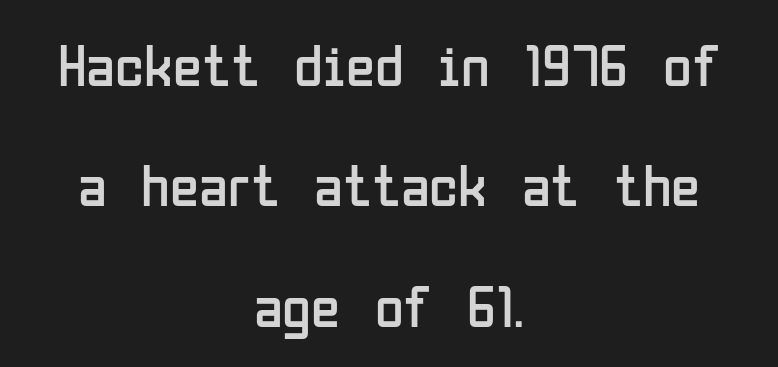
{"serif": "no", "italic": "no", "bold": "no", "weight": "regular", "width": "condensed", "stroke_contrast": "low", "x_height": "medium", "monospaced": "no", "underline": "no", "align": "center", "line_spacing": "loose", "line_spacing_ratio": 2.04, "letter_spacing": "normal", "letter_spacing_em": 0.0, "glyph_px": 59}
